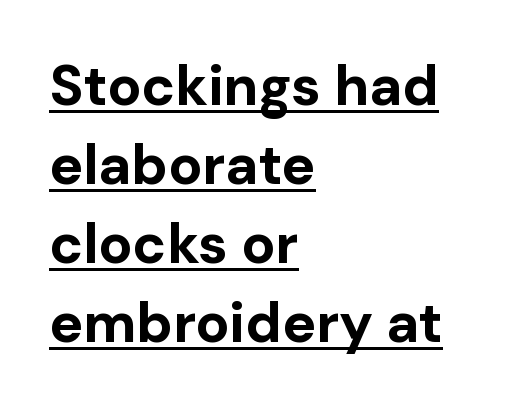
{"serif": "no", "italic": "no", "bold": "yes", "weight": "bold", "width": "normal", "stroke_contrast": "low", "x_height": "medium", "monospaced": "no", "underline": "yes", "align": "left", "line_spacing": "normal", "line_spacing_ratio": 1.41, "letter_spacing": "normal", "letter_spacing_em": 0.0, "glyph_px": 56}
